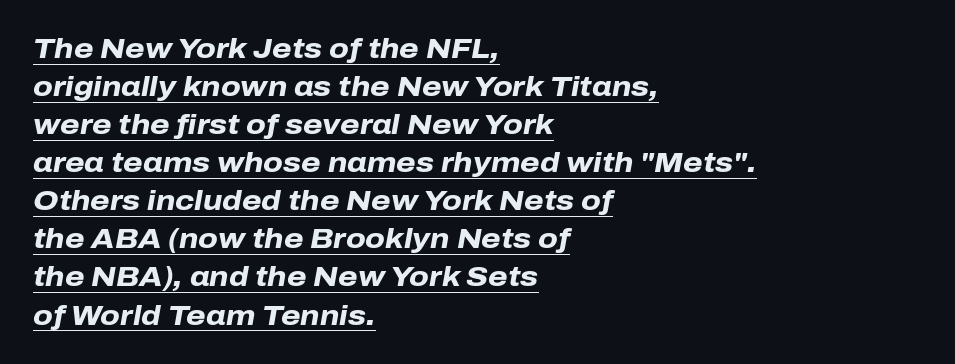
Q: Is the text bold? A: Yes.
Q: Is the text italic (slanted)? A: Yes, it leans right by about 10 degrees.
Q: Is the text underlined? A: Yes.
Q: How is the paragraph aligned? A: Left-aligned.
Q: Is the spacing between letters normal or unusually wide? A: Normal.
Q: Is the spacing between lines tight, normal or loose? A: Normal.
Q: Width (condensed, normal, or wide)? A: Normal.
Q: Stroke contrast? A: Low.
Q: x-height? A: Medium.
Q: Monospaced? A: No.
